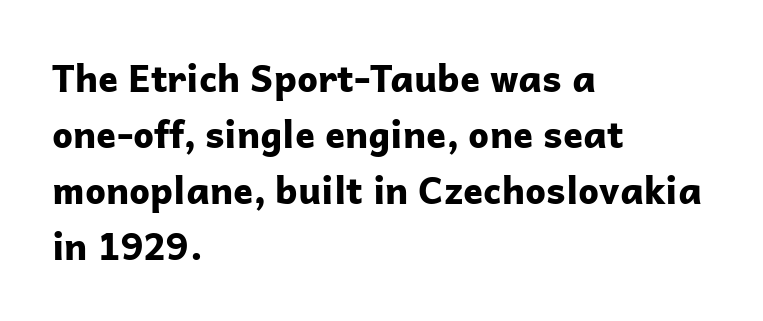
{"serif": "no", "italic": "no", "bold": "yes", "weight": "bold", "width": "normal", "stroke_contrast": "low", "x_height": "medium", "monospaced": "no", "underline": "no", "align": "left", "line_spacing": "normal", "line_spacing_ratio": 1.51, "letter_spacing": "normal", "letter_spacing_em": 0.0, "glyph_px": 37}
